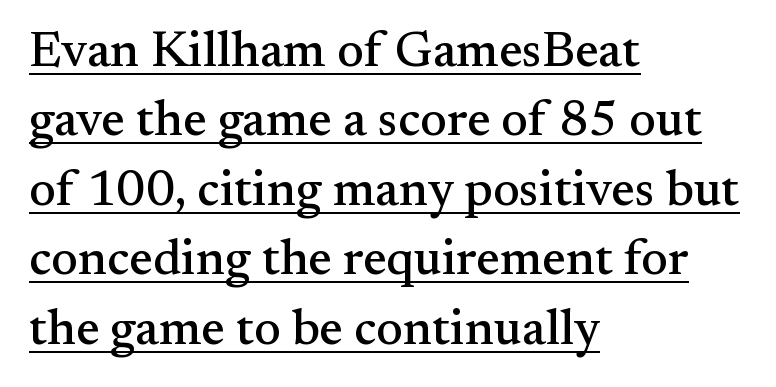
The image shows 50 px serif type, upright; set left-aligned, normal line spacing (1.39x), normal letter spacing, underlined; medium stroke contrast and a small x-height.
